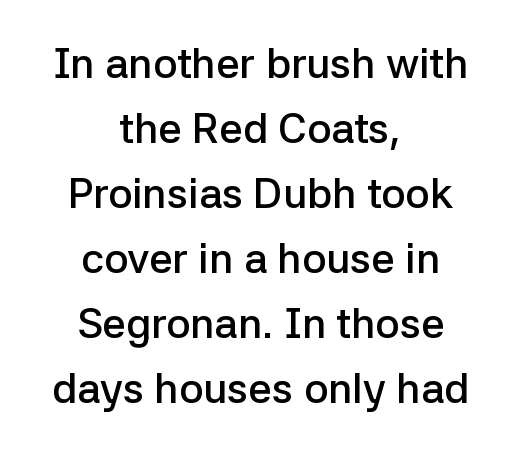
Q: Is the text bold? A: Semi-bold.
Q: Is the text italic (slanted)? A: No, it is upright.
Q: Is the typeface a serif or a sans-serif typeface? A: Sans-serif.
Q: Is the text underlined? A: No.
Q: How is the paragraph aligned? A: Centered.
Q: Is the spacing between letters normal or unusually wide? A: Normal.
Q: Is the spacing between lines tight, normal or loose? A: Normal.
Q: Width (condensed, normal, or wide)? A: Normal.
Q: Stroke contrast? A: Low.
Q: x-height? A: Medium.
Q: Monospaced? A: No.
